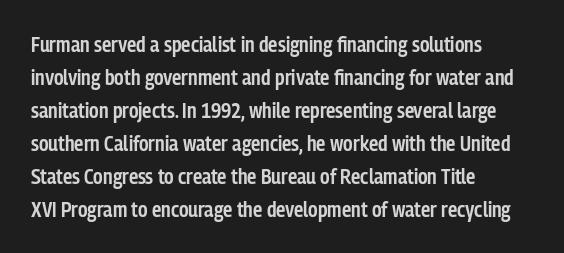
The image shows 21 px text type, upright; set left-aligned, normal line spacing (1.57x), normal letter spacing, not underlined.
